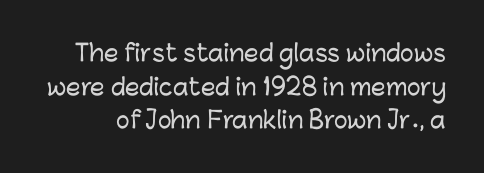
Q: Is the text italic (slanted)? A: No, it is upright.
Q: Is the text underlined? A: No.
Q: Is the spacing between letters normal or unusually wide? A: Normal.
Q: Is the spacing between lines tight, normal or loose? A: Normal.
